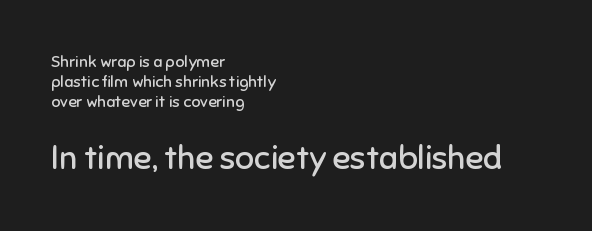
{"serif": "no", "italic": "no", "bold": "no", "weight": "regular", "width": "normal", "stroke_contrast": "low", "x_height": "medium", "monospaced": "no", "underline": "no", "align": "left", "line_spacing": "normal", "line_spacing_ratio": 1.25, "letter_spacing": "normal", "letter_spacing_em": 0.0, "larger_block": "second", "size_ratio": 2.06, "glyph_px": 33}
